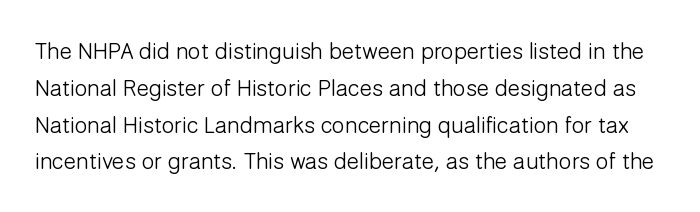
{"italic": "no", "bold": "no", "underline": "no", "line_spacing": "normal", "line_spacing_ratio": 1.6, "letter_spacing": "normal", "letter_spacing_em": 0.0, "glyph_px": 23}
